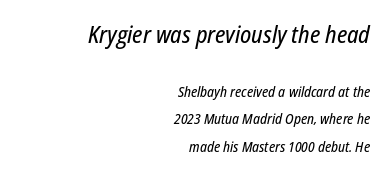
Q: Is the text italic (slanted)? A: Yes, it leans right by about 12 degrees.
Q: Is the text underlined? A: No.
Q: How is the paragraph aligned? A: Right-aligned.
Q: Is the spacing between letters normal or unusually wide? A: Normal.
Q: Is the spacing between lines tight, normal or loose? A: Loose.
Q: Which block of text is set in a larger size, the first (top) or the second (bottom)? A: The first (top) one.
